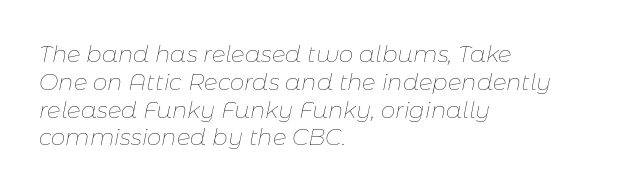
Q: Is the text bold? A: No.
Q: Is the text italic (slanted)? A: Yes, it leans right by about 11 degrees.
Q: Is the text underlined? A: No.
Q: How is the paragraph aligned? A: Left-aligned.
Q: Is the spacing between letters normal or unusually wide? A: Normal.
